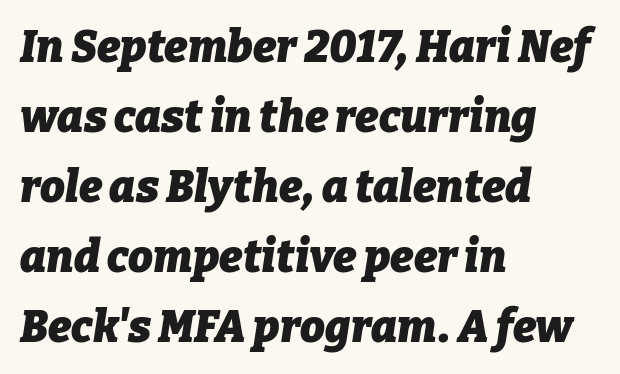
How heavy is the stroke? Heavy — this is a bold. The line texture is even and compact thanks to regular tracking. Posture: slanted. These lines are rendered in a variable-pitch font. The block of text has a typical density, with ordinary space between rows. Horizontal alignment here is leftward, the default for most running prose.
